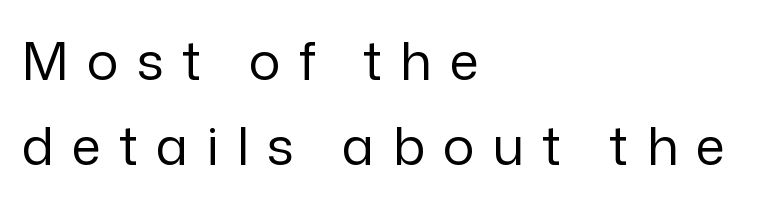
The image shows 53 px regular-weight sans-serif type, upright; set left-aligned, normal line spacing (1.61x), unusually wide letter spacing (+0.34 em), not underlined; low stroke contrast and a medium x-height.
